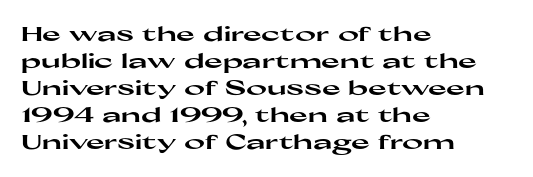
The font's upright variant was chosen for this text. Notice how the passage keeps a crisp vertical edge on the left only. Honestly, the row spacing looks completely unremarkable. Bare-footed words on every line.
